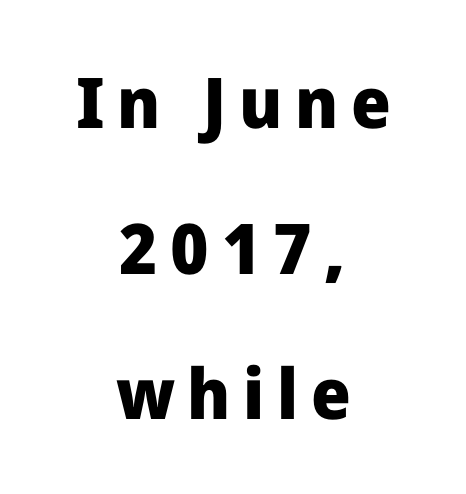
The space beneath each line is pristine and unruled. Its strokes are broad and dark, the hallmark of bold type. Each line is balanced around a shared central axis. Serifs: no, the terminals of the letterforms are clean. The leading is generous, giving the passage an open texture.
